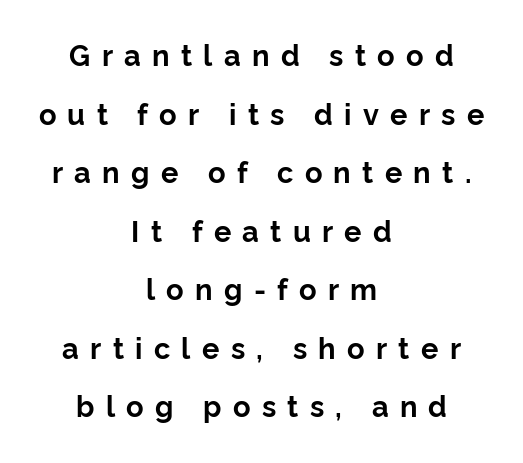
{"serif": "no", "italic": "no", "bold": "yes", "weight": "bold", "width": "normal", "stroke_contrast": "low", "x_height": "medium", "monospaced": "no", "underline": "no", "align": "center", "line_spacing": "loose", "line_spacing_ratio": 2.02, "letter_spacing": "wide", "letter_spacing_em": 0.39, "glyph_px": 29}
